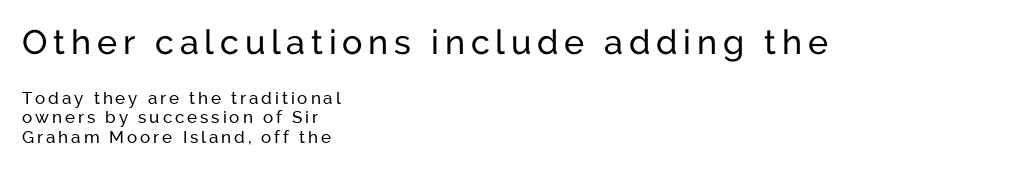
The lines in this sample share a left origin and differ only in where they stop. Is this a fixed-width face? No — the glyphs have proportional, varying widths. Rows of type sit shoulder to shoulder in the vertical direction. This layout puts the oversized block above and the modest block below. Compared with a typical body face, this is equally light or lighter still.
